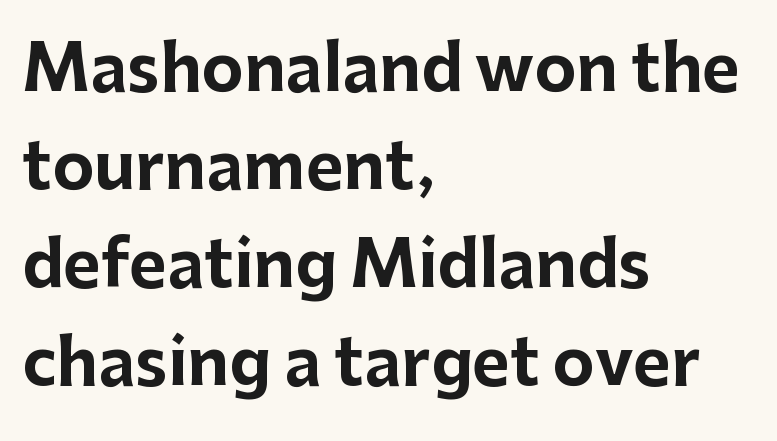
The designer went with a sans here, leaving each stem footless. Think of a printed novel: that variable character pitch is what you see here. Descender tails drop into unmarked territory. The paragraph shown leans on its left margin.
